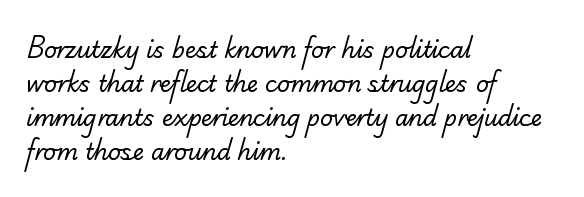
Q: Is the text bold? A: No.
Q: Is the text underlined? A: No.
Q: How is the paragraph aligned? A: Left-aligned.
Q: Is the spacing between letters normal or unusually wide? A: Normal.
Q: Is the spacing between lines tight, normal or loose? A: Normal.
